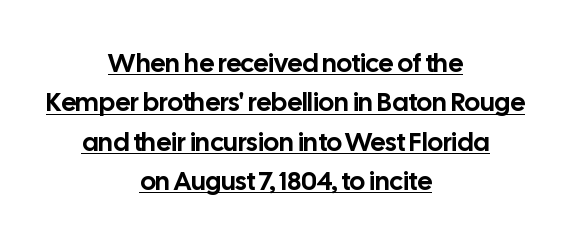
The image shows 26 px text type, upright; set centered, normal line spacing (1.51x), normal letter spacing, underlined.
